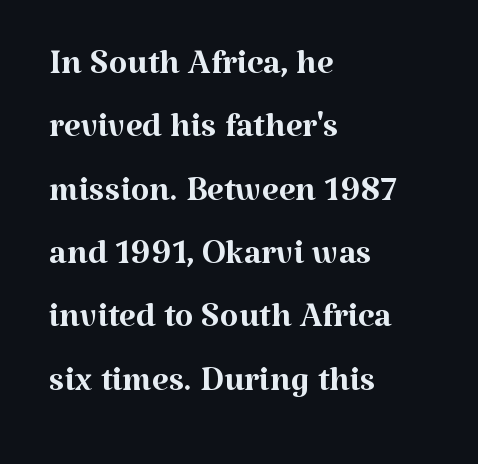
A roman cut, with each character standing at attention. No word sits above an underline. The rag falls on the right side of this text block. Nobody touched the tracking dial on this one.
